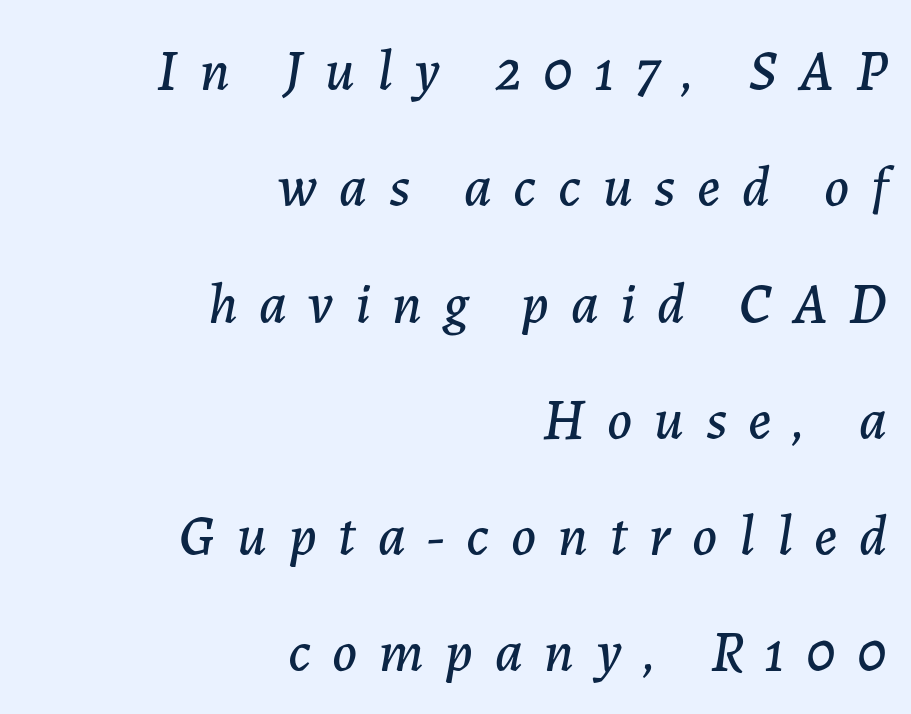
The image shows 57 px text type, italic (leaning right); set right-aligned, loose line spacing (2.04x), unusually wide letter spacing (+0.38 em), not underlined; low stroke contrast and a medium x-height.
